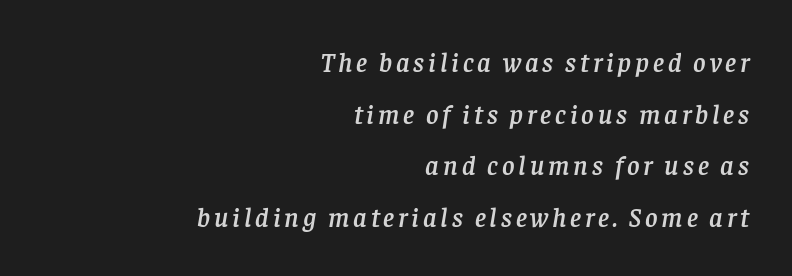
Q: Is the text italic (slanted)? A: Yes, it leans right by about 8 degrees.
Q: Is the text underlined? A: No.
Q: How is the paragraph aligned? A: Right-aligned.
Q: Is the spacing between lines tight, normal or loose? A: Loose.
